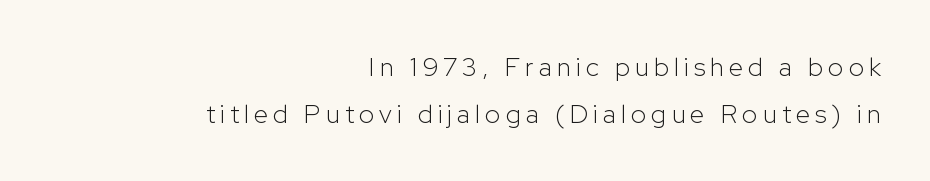
Honestly, there is no underline to notice here at all. The ragged edge is on the left, which tells us the setting is flush right. Is the stroke heavy? The answer is a plain regular-or-lighter. Is there any slant? The stems are plumb. In terms of letterspacing, this is a distinctly airy, spread setting.
